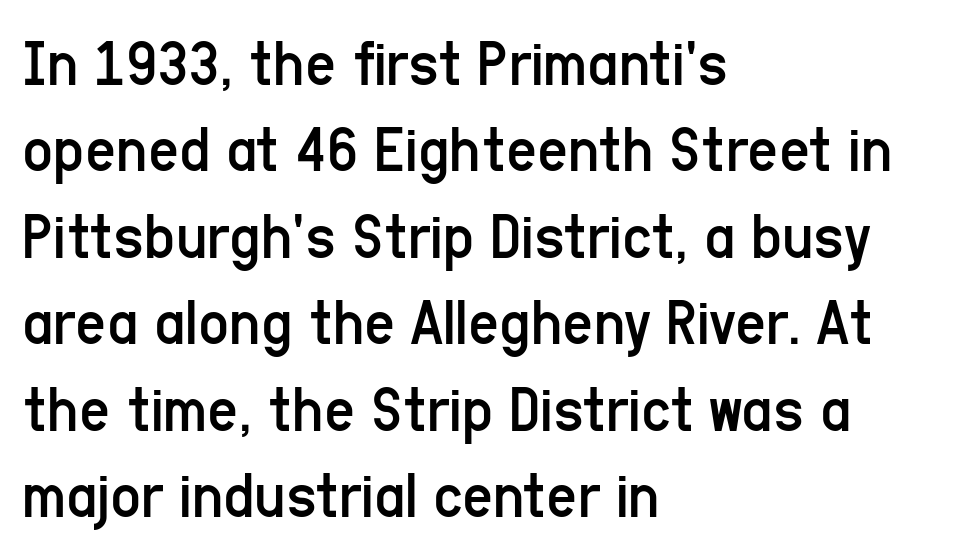
Q: Is the text bold? A: No.
Q: Is the text italic (slanted)? A: No, it is upright.
Q: Is the typeface a serif or a sans-serif typeface? A: Sans-serif.
Q: Is the text underlined? A: No.
Q: How is the paragraph aligned? A: Left-aligned.
Q: Is the spacing between letters normal or unusually wide? A: Normal.
Q: Is the spacing between lines tight, normal or loose? A: Normal.
Q: Width (condensed, normal, or wide)? A: Condensed.
Q: Stroke contrast? A: Low.
Q: x-height? A: Medium.
Q: Monospaced? A: No.
